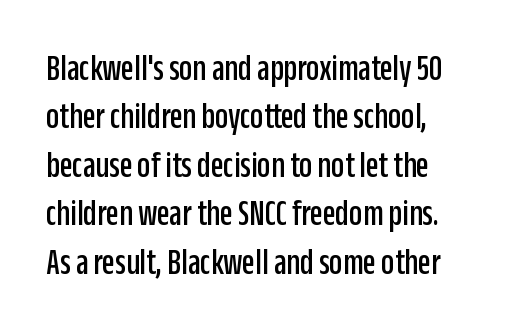
This sample has the flowing, uneven cadence of proportional lettering. Successive baselines arrive at the customary interval. Does the type have serifs? No, each stem ends abruptly. Is there any slant? The stems are plumb.
